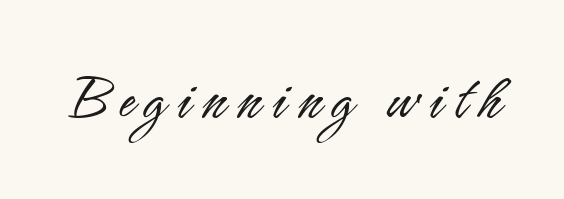
Weight: in the light-to-regular range. Do the characters align in a grid? No, the font is proportional. Stroke terminals: plain, sans-serif. No word sits above an underline.
